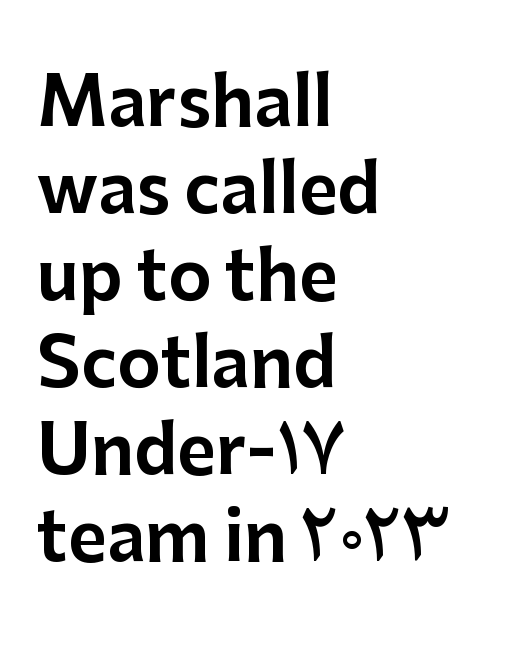
Look at the tracking — it's just the regular setting, nothing added. The space beneath each line is pristine and unruled. Notice how the passage keeps a crisp vertical edge on the left only. This block has exactly the height ordinary leading produces. The passage shown is typeset with a sans-serif family. This is roman type, the default non-slanted kind.
